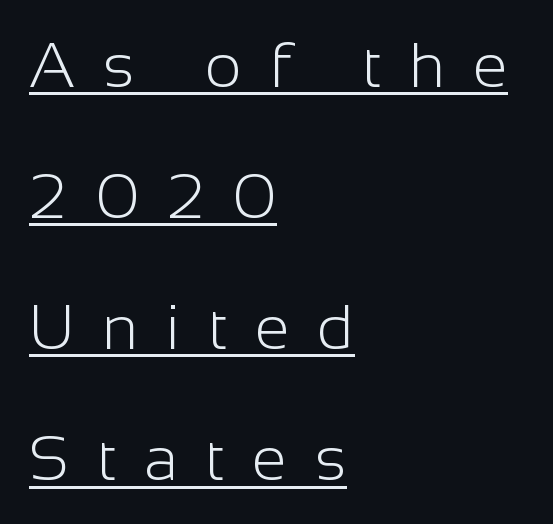
{"serif": "no", "italic": "no", "bold": "no", "weight": "light", "width": "normal", "stroke_contrast": "low", "x_height": "medium", "monospaced": "no", "underline": "yes", "align": "left", "line_spacing": "loose", "line_spacing_ratio": 2.08, "letter_spacing": "wide", "letter_spacing_em": 0.44, "glyph_px": 63}
